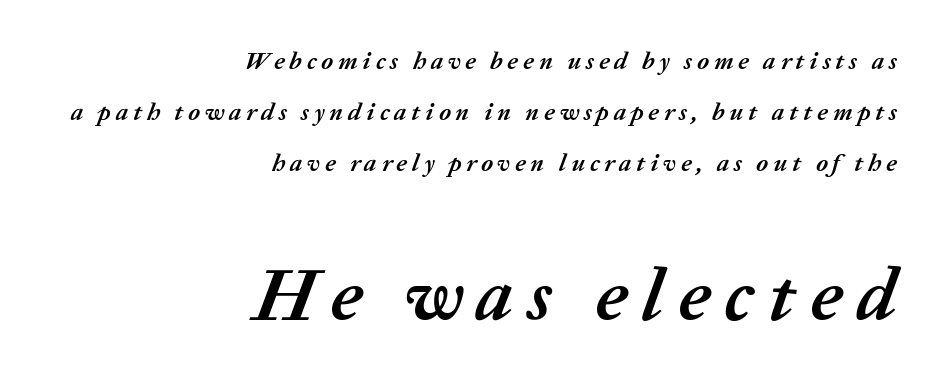
Q: Is the text bold? A: Yes.
Q: Is the text italic (slanted)? A: Yes, it leans right by about 20 degrees.
Q: Is the text underlined? A: No.
Q: How is the paragraph aligned? A: Right-aligned.
Q: Is the spacing between lines tight, normal or loose? A: Loose.
Q: Which block of text is set in a larger size, the first (top) or the second (bottom)? A: The second (bottom) one.
Q: Width (condensed, normal, or wide)? A: Normal.
Q: Stroke contrast? A: Medium.
Q: x-height? A: Medium.
Q: Monospaced? A: No.
